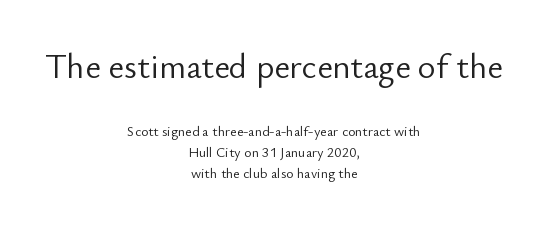
Between one letter and the next there's only the usual sliver of space. Serif or sans? Sans — the stroke terminals are bare. The weight would be labelled regular, book, light, or lighter still. Caption: upper text group enlarged, lower text group reduced. You could not count columns in this text — the font is proportionally spaced.
